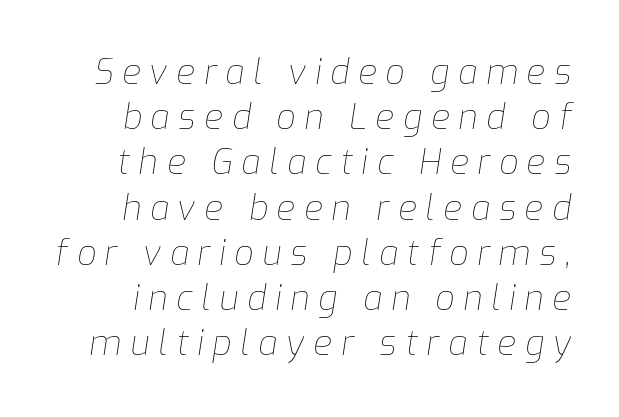
The image shows 34 px thin type, italic (leaning right); set normal line spacing (1.33x), unusually wide letter spacing (+0.26 em), not underlined; low stroke contrast and a medium x-height.
